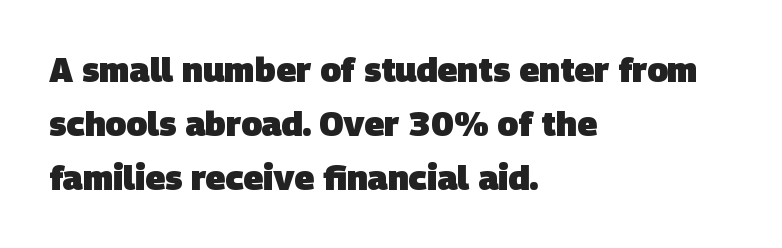
{"serif": "no", "bold": "yes", "weight": "heavy", "width": "normal", "stroke_contrast": "low", "x_height": "large", "monospaced": "no", "underline": "no", "align": "left", "line_spacing": "normal", "line_spacing_ratio": 1.59, "letter_spacing": "normal", "letter_spacing_em": 0.0, "glyph_px": 34}
